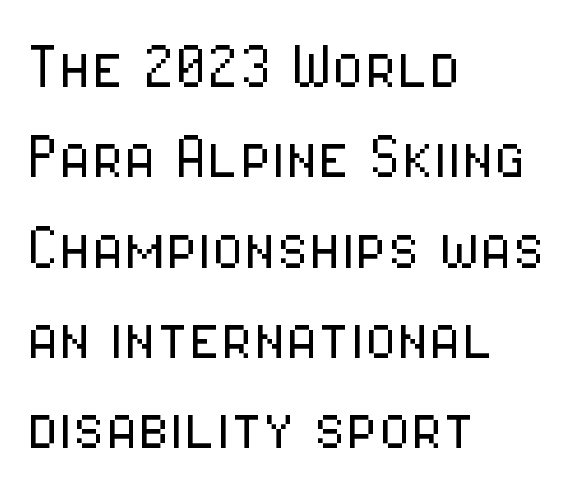
Q: Is the text bold? A: No.
Q: Is the text italic (slanted)? A: No, it is upright.
Q: Is the typeface a serif or a sans-serif typeface? A: Sans-serif.
Q: Is the text underlined? A: No.
Q: How is the paragraph aligned? A: Left-aligned.
Q: Is the spacing between letters normal or unusually wide? A: Normal.
Q: Width (condensed, normal, or wide)? A: Condensed.
Q: Stroke contrast? A: Low.
Q: x-height? A: Medium.
Q: Monospaced? A: No.
